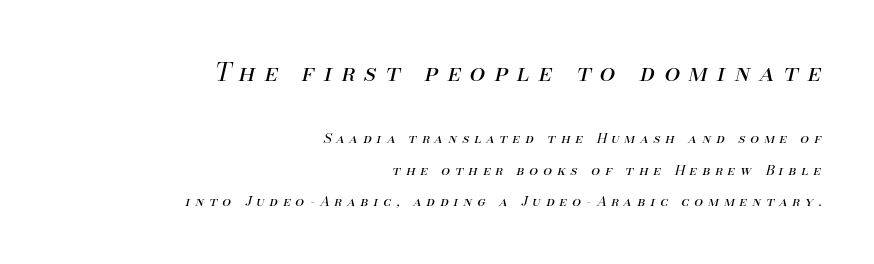
The passage shown begins with its larger block and ends with its smaller one. Words appear elongated and porous because spacing is wide. Any mark beneath the type? The region is blank. The leading is generous, giving the passage an open texture. The font is comparable to plain body text, perhaps lighter.
